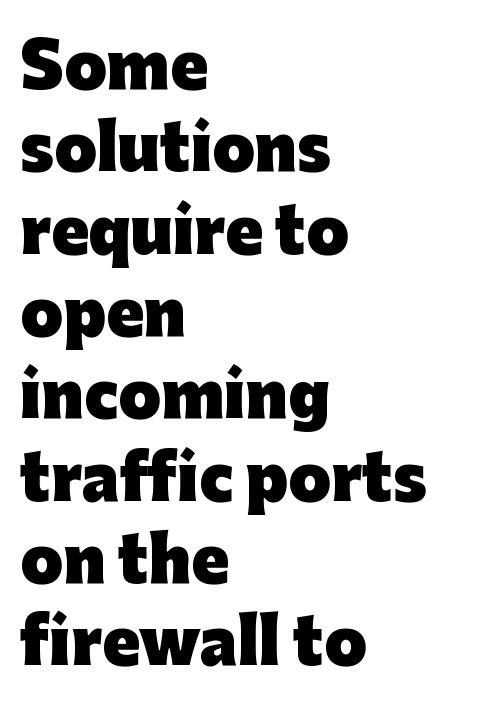
Interline gaps are of average width in this sample. Character widths vary here, with narrow letters taking less room than wide ones. Observe the absence of serifs on each vertical stroke in this sample. Emphasis by weight is at full strength: bold. The paragraph has a hard left edge and a soft right edge.
